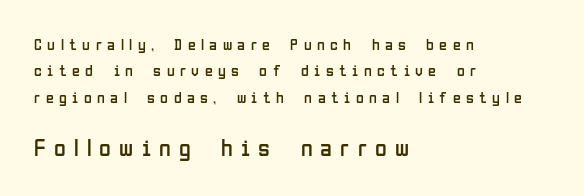
Students, observe: this is what conventionally led text looks like. Typeset ragged right — the left edge is the straight one. Tracking value appears strongly positive — letters spread wide. The letters look calm and open, with moderate or lighter stems.
